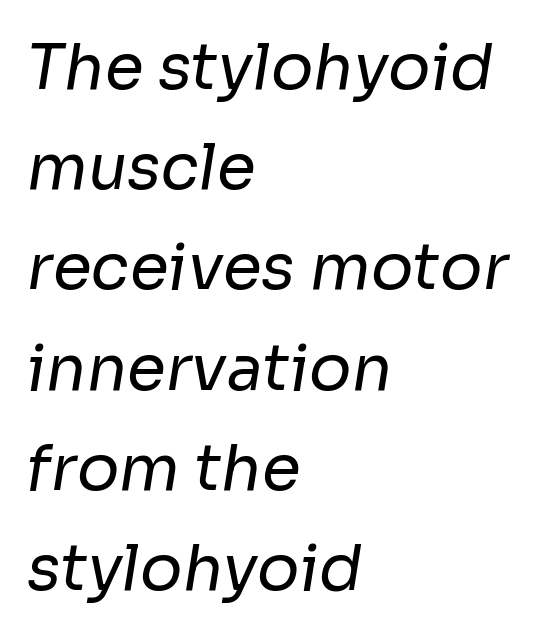
Q: Is the text bold? A: No.
Q: Is the typeface a serif or a sans-serif typeface? A: Sans-serif.
Q: Is the text underlined? A: No.
Q: How is the paragraph aligned? A: Left-aligned.
Q: Is the spacing between letters normal or unusually wide? A: Normal.
Q: Is the spacing between lines tight, normal or loose? A: Normal.
Q: Width (condensed, normal, or wide)? A: Normal.
Q: Stroke contrast? A: Low.
Q: x-height? A: Medium.
Q: Monospaced? A: No.
